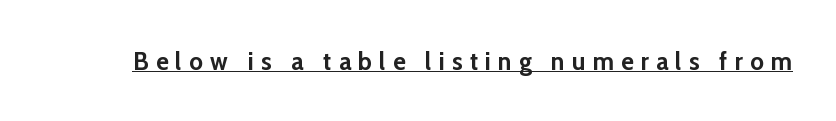
The image shows 26 px bold type, upright; set unusually wide letter spacing (+0.28 em), underlined.
